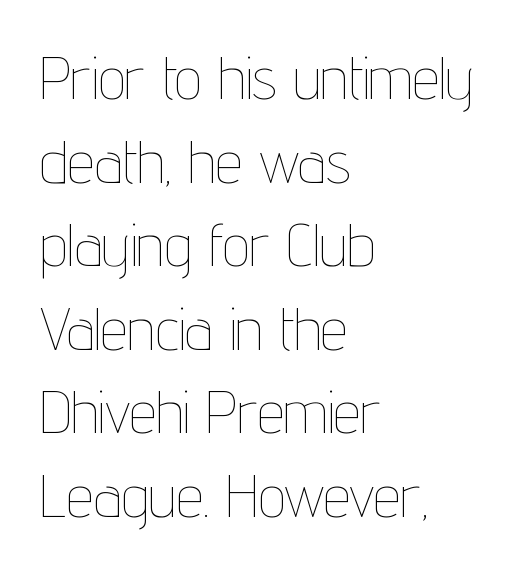
Horizontally, the lines are justified to the leading edge only. The typeface has the unassuming heft of standard copy or less. Honestly, the letter spacing is just normal — you wouldn't notice it. Words float on clear page, feet unadorned. Italic: no, the glyphs are upright roman.
